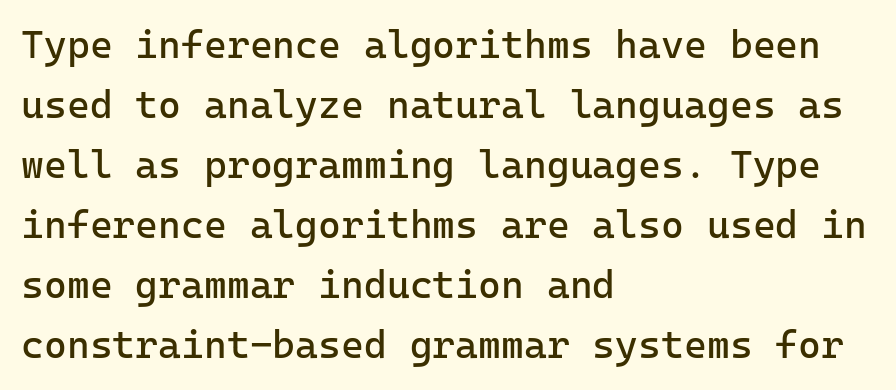
The lines sit at an ordinary, default distance from one another. Underlining? Definitely not there. A quiet, ordinary-to-light weight characterises the typeface. What stands out about the letter spacing? Nothing — it is the standard amount. The rendering uses typewriter-style spacing with identical character cells. A typesetter would label this face a sans.
